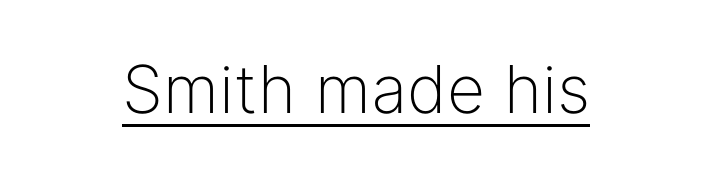
Look at the bottom of the vertical strokes: they stop flat, with no serifs. Unbolded letterforms with no extra heft. The passage shown has conventional tracking throughout. A typesetter would mark this as roman, not italic. The specimen includes a rule beneath the text block's lines.
